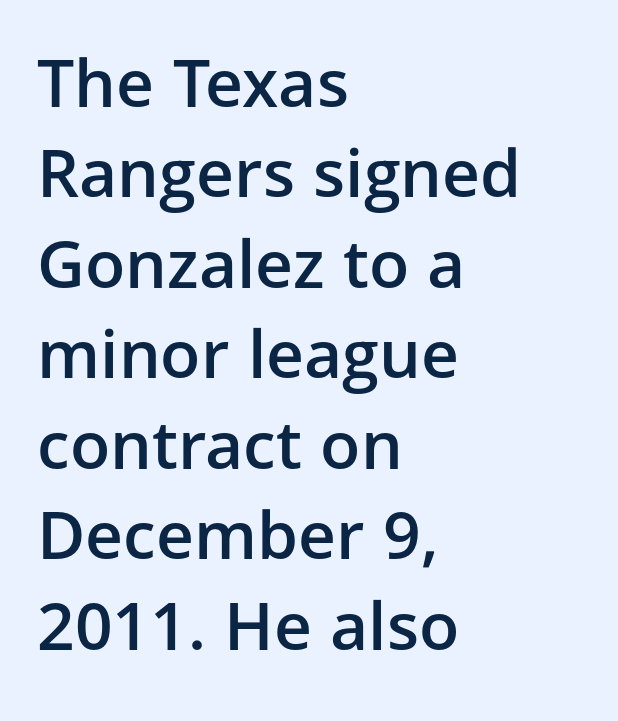
Is this a sans? Yes — the strokes have no serifs. How would I describe the line gaps? Plain and ordinary. Each letter keeps its own natural width here, so spacing adapts to shape. Compared with a centered layout, this one pins lines to the left instead.
